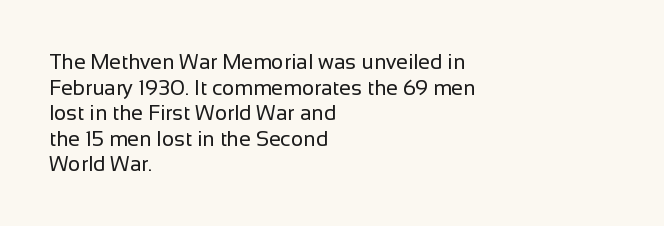
Q: Is the text bold? A: No.
Q: Is the text italic (slanted)? A: No, it is upright.
Q: Is the text underlined? A: No.
Q: How is the paragraph aligned? A: Left-aligned.
Q: Is the spacing between letters normal or unusually wide? A: Normal.
